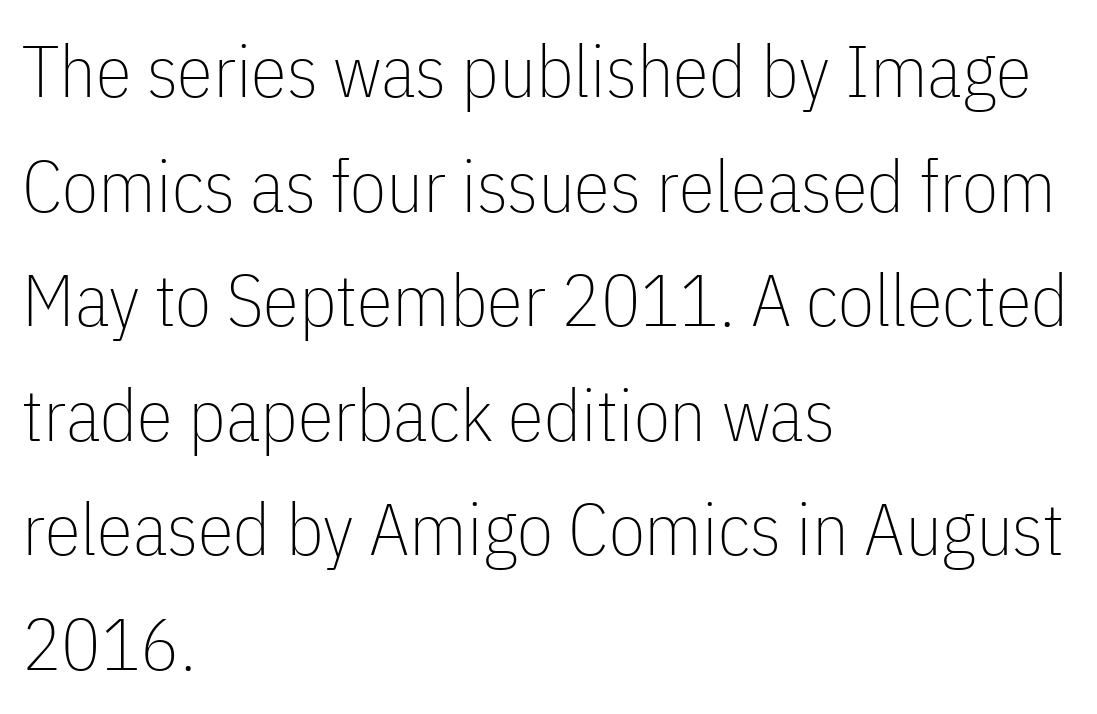
Regarding serifs, this sample does without them. A student would call this left alignment; a typographer would say flush left, rag right. How would I describe the line gaps? Plain and ordinary. Descenders hang freely into open space.
